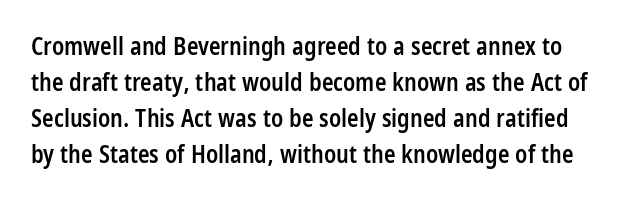
The image shows 24 px text type, upright; set normal line spacing (1.5x), normal letter spacing, not underlined.
